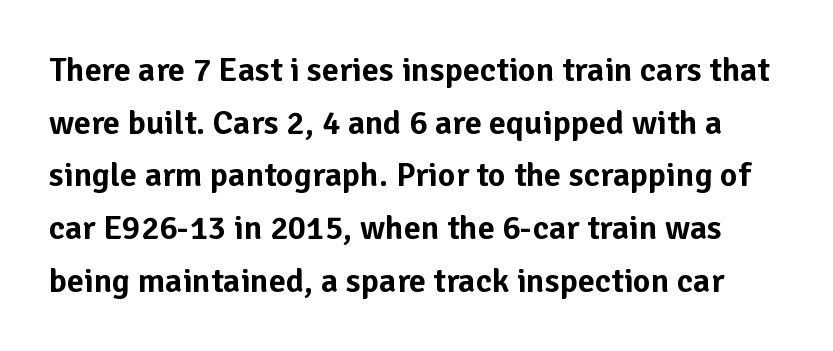
{"serif": "no", "italic": "no", "width": "normal", "stroke_contrast": "low", "x_height": "medium", "monospaced": "no", "underline": "no", "line_spacing": "normal", "line_spacing_ratio": 1.55, "letter_spacing": "normal", "letter_spacing_em": 0.0, "glyph_px": 34}
